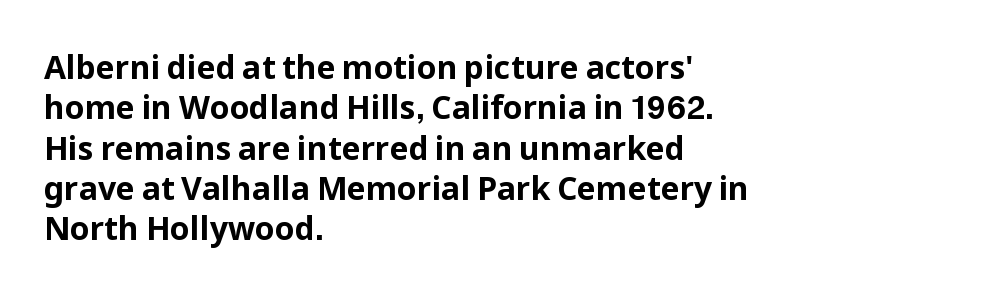
Q: Is the text bold? A: Yes.
Q: Is the text italic (slanted)? A: No, it is upright.
Q: Is the typeface a serif or a sans-serif typeface? A: Sans-serif.
Q: Is the text underlined? A: No.
Q: How is the paragraph aligned? A: Left-aligned.
Q: Is the spacing between letters normal or unusually wide? A: Normal.
Q: Is the spacing between lines tight, normal or loose? A: Normal.
Q: Width (condensed, normal, or wide)? A: Normal.
Q: Stroke contrast? A: Low.
Q: x-height? A: Medium.
Q: Monospaced? A: No.
